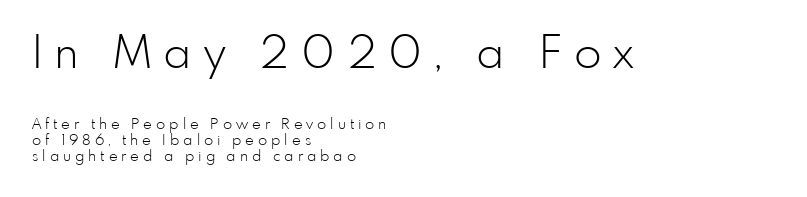
The image shows 45 px light sans-serif type, upright; set left-aligned, tight line spacing (1.08x), unusually wide letter spacing (+0.26 em), not underlined; the first (top) block is 3.0x larger; low stroke contrast and a small x-height.
